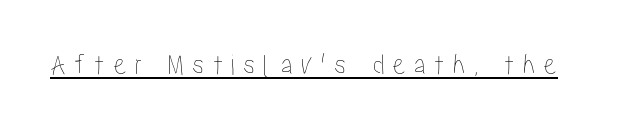
The image shows 30 px condensed type, upright; set unusually wide letter spacing (+0.27 em), underlined; low stroke contrast and a medium x-height.
